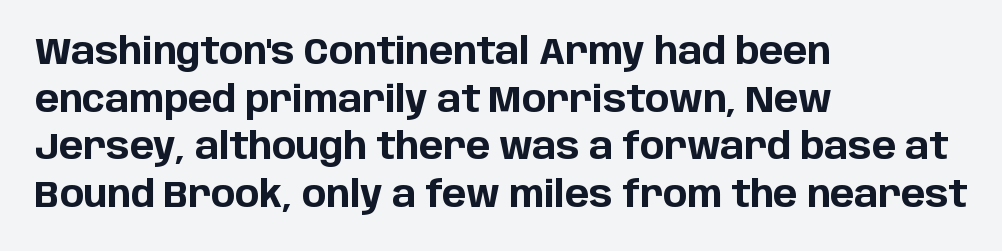
Q: Is the text bold? A: Yes.
Q: Is the text italic (slanted)? A: No, it is upright.
Q: Is the typeface a serif or a sans-serif typeface? A: Sans-serif.
Q: Is the text underlined? A: No.
Q: How is the paragraph aligned? A: Left-aligned.
Q: Is the spacing between letters normal or unusually wide? A: Normal.
Q: Is the spacing between lines tight, normal or loose? A: Normal.
Q: Width (condensed, normal, or wide)? A: Normal.
Q: Stroke contrast? A: Low.
Q: x-height? A: Large.
Q: Monospaced? A: No.
